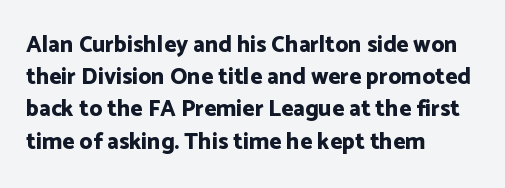
Teacher's note: observe the even left margin — that is flush-left alignment. Tracking here is standard; glyphs follow each other at the usual distance. Horizontal bands of white between lines are of average thickness. Is the type bold? Yes — the strokes are clearly thick and heavy. This is the regular roman posture of the typeface.
